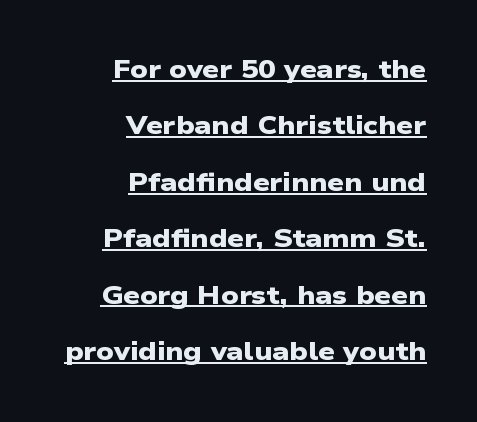
The image shows 26 px bold type; set right-aligned, loose line spacing (2.17x), normal letter spacing, underlined.
